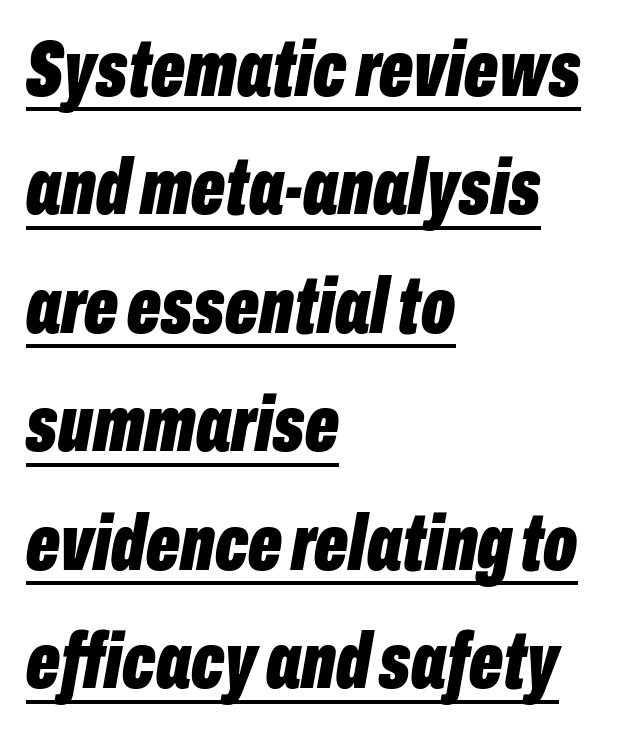
{"italic": "yes", "lean": "right", "slant_degrees": 10, "bold": "yes", "weight": "bold", "width": "condensed", "stroke_contrast": "low", "x_height": "medium", "monospaced": "no", "underline": "yes", "align": "left", "line_spacing": "normal", "line_spacing_ratio": 1.5, "letter_spacing": "normal", "letter_spacing_em": 0.0, "glyph_px": 79}
